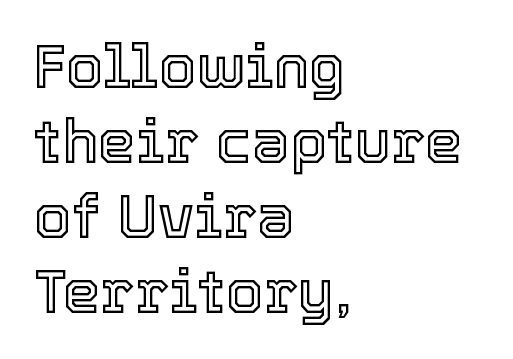
Students, note that the glyphs here touch the page at normal intervals. Is there any slant? The stems are plumb. The gap between lines stays unmarked. The rendering anchors every line to the left-hand side.
